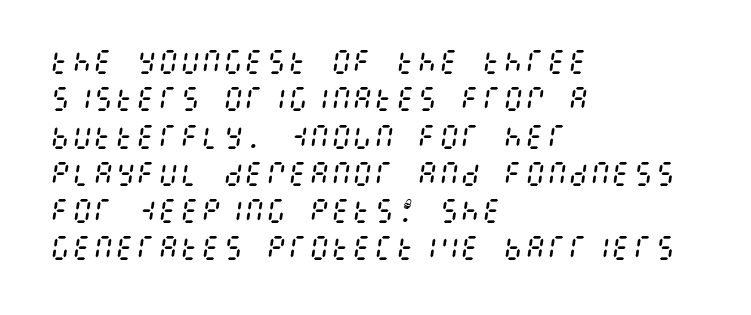
Q: Is the text bold? A: No.
Q: Is the text italic (slanted)? A: Yes, it leans right by about 8 degrees.
Q: Is the text underlined? A: No.
Q: How is the paragraph aligned? A: Left-aligned.
Q: Is the spacing between letters normal or unusually wide? A: Normal.
Q: Is the spacing between lines tight, normal or loose? A: Normal.
